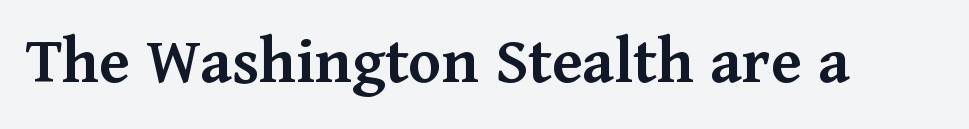
{"serif": "yes", "italic": "no", "bold": "semi", "weight": "semibold", "width": "normal", "stroke_contrast": "medium", "x_height": "medium", "monospaced": "no", "underline": "no", "letter_spacing": "normal", "letter_spacing_em": 0.0, "glyph_px": 69}
